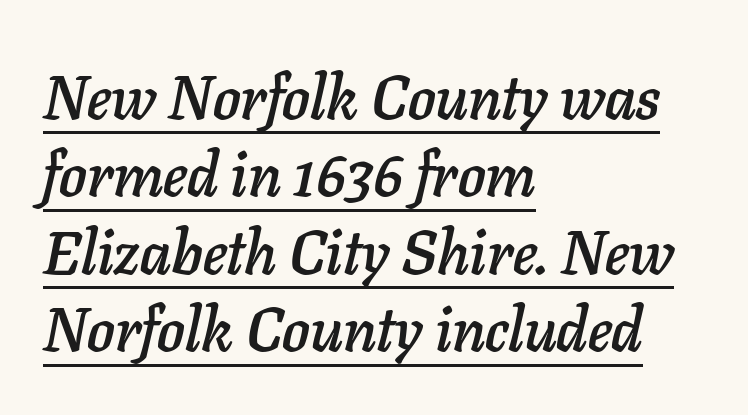
The passage shown is typed in a proportional face where columns would drift. The passage is arranged the way most books set body copy — flush left. Characters follow at the spacing the type designer built in. In terms of posture, this sample is oblique. Is there much room between lines? A standard amount, neither cramped nor airy.
